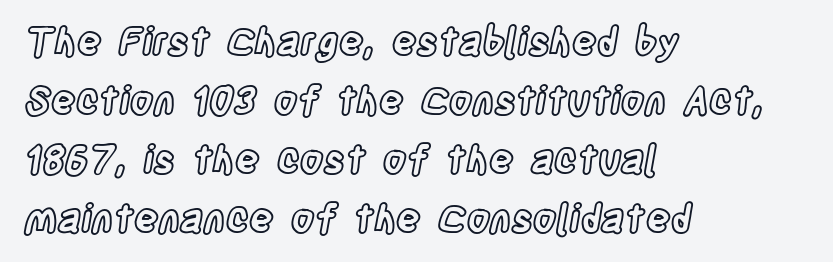
The image shows 38 px condensed type; set left-aligned, normal line spacing (1.55x), normal letter spacing, not underlined; a large x-height.
